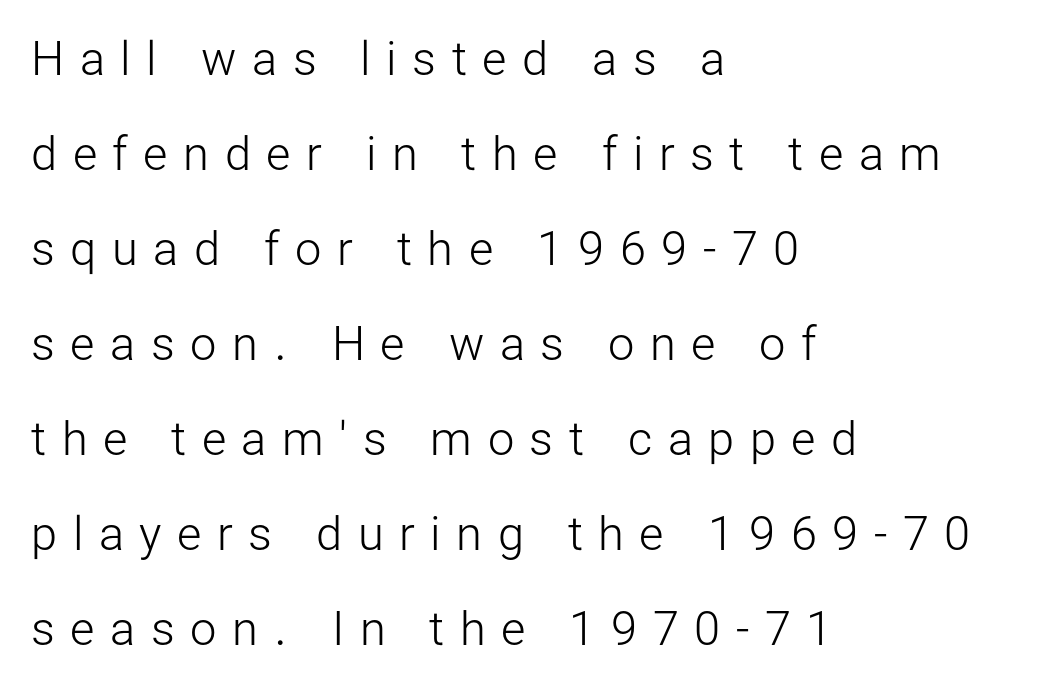
The image shows 47 px light sans-serif type, upright; set left-aligned, loose line spacing (2.02x), unusually wide letter spacing (+0.33 em), not underlined; low stroke contrast and a medium x-height.
